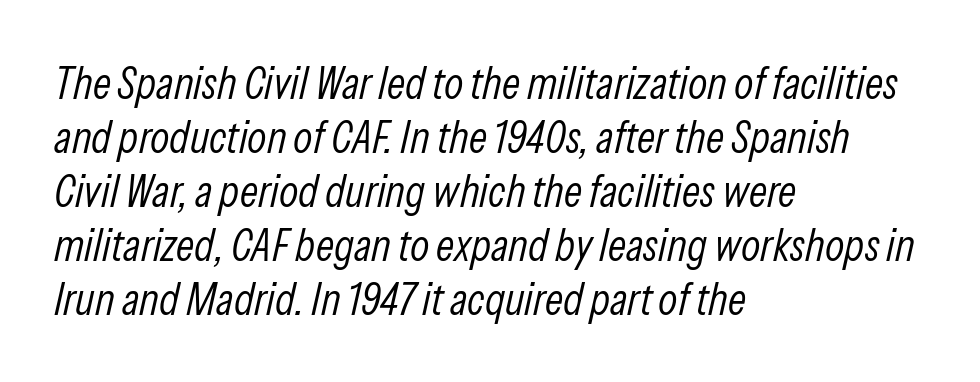
Q: Is the text bold? A: No.
Q: Is the text italic (slanted)? A: Yes, it leans right by about 13 degrees.
Q: Is the text underlined? A: No.
Q: How is the paragraph aligned? A: Left-aligned.
Q: Is the spacing between letters normal or unusually wide? A: Normal.
Q: Width (condensed, normal, or wide)? A: Condensed.
Q: Stroke contrast? A: Low.
Q: x-height? A: Medium.
Q: Monospaced? A: No.
